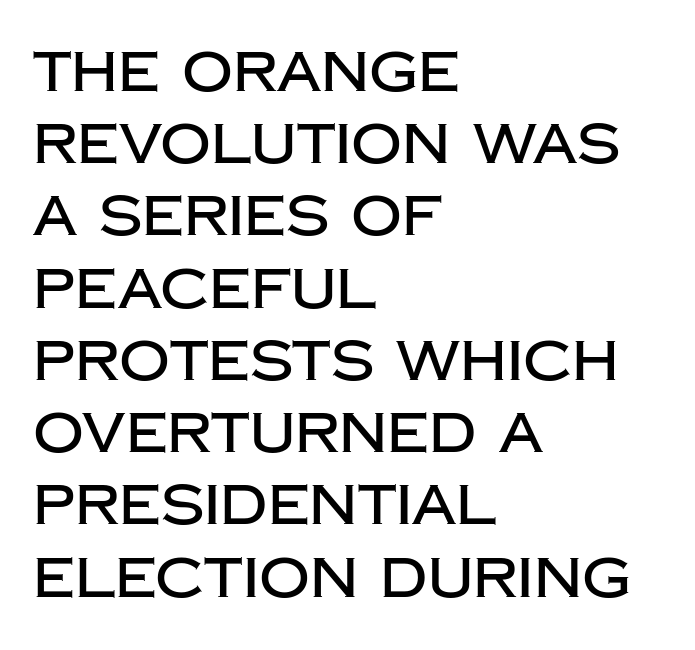
The designer went with a sans here, leaving each stem footless. The rendering uses natural spacing where letterforms have individual widths. Students, note that the glyphs here touch the page at normal intervals. Each new line begins a customary step beneath the previous one. Each row of text sits above clean, open space.
